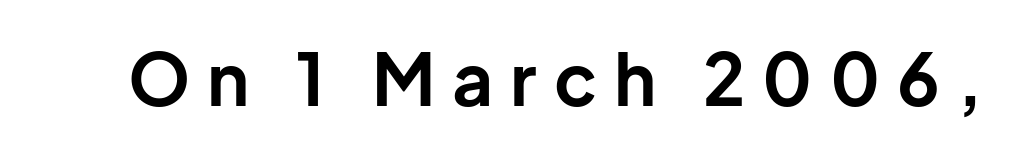
The image shows 71 px bold sans-serif type, upright; set unusually wide letter spacing (+0.24 em), not underlined; low stroke contrast and a medium x-height.
